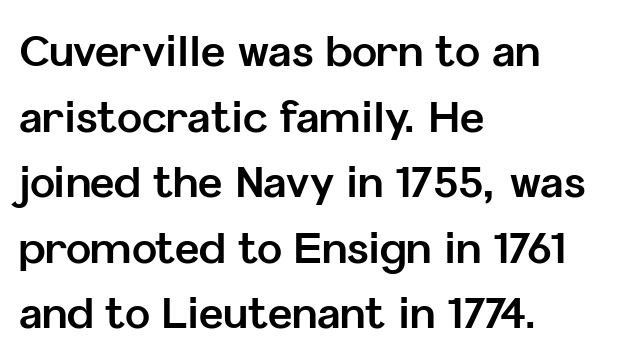
Q: Is the text bold? A: Yes.
Q: Is the text italic (slanted)? A: No, it is upright.
Q: Is the typeface a serif or a sans-serif typeface? A: Sans-serif.
Q: Is the text underlined? A: No.
Q: How is the paragraph aligned? A: Left-aligned.
Q: Is the spacing between letters normal or unusually wide? A: Normal.
Q: Is the spacing between lines tight, normal or loose? A: Normal.
Q: Width (condensed, normal, or wide)? A: Normal.
Q: Stroke contrast? A: Low.
Q: x-height? A: Medium.
Q: Monospaced? A: No.
